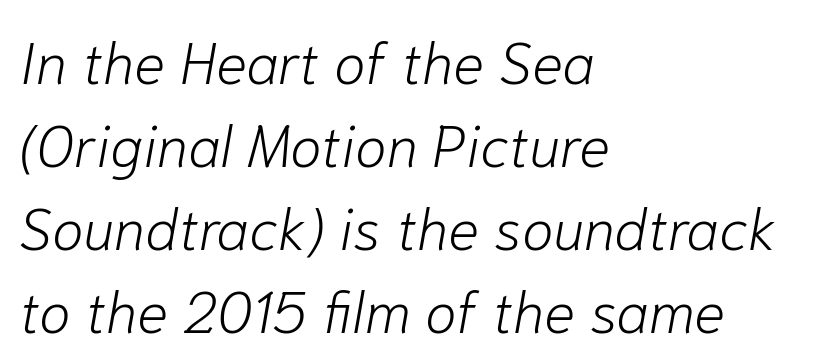
Q: Is the text bold? A: No.
Q: Is the text italic (slanted)? A: Yes, it leans right by about 10 degrees.
Q: Is the text underlined? A: No.
Q: How is the paragraph aligned? A: Left-aligned.
Q: Is the spacing between letters normal or unusually wide? A: Normal.
Q: Is the spacing between lines tight, normal or loose? A: Normal.
Q: Width (condensed, normal, or wide)? A: Normal.
Q: Stroke contrast? A: Low.
Q: x-height? A: Medium.
Q: Monospaced? A: No.
